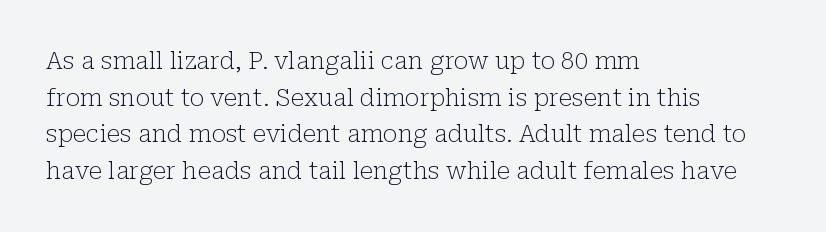
The image shows 24 px text type, upright; set left-aligned, normal line spacing (1.53x), normal letter spacing, not underlined.
